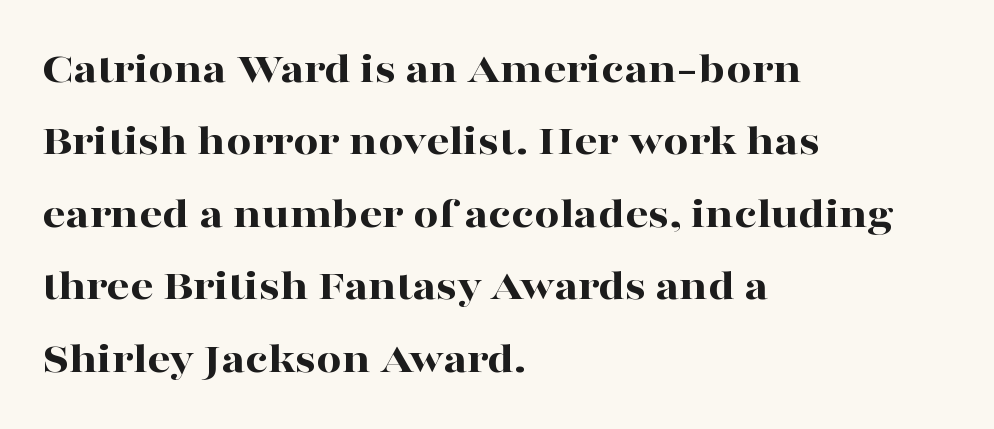
{"serif": "yes", "italic": "no", "bold": "yes", "weight": "bold", "width": "wide", "stroke_contrast": "high", "x_height": "medium", "monospaced": "no", "underline": "no", "align": "left", "line_spacing": "normal", "line_spacing_ratio": 1.61, "letter_spacing": "normal", "letter_spacing_em": 0.0, "glyph_px": 45}
